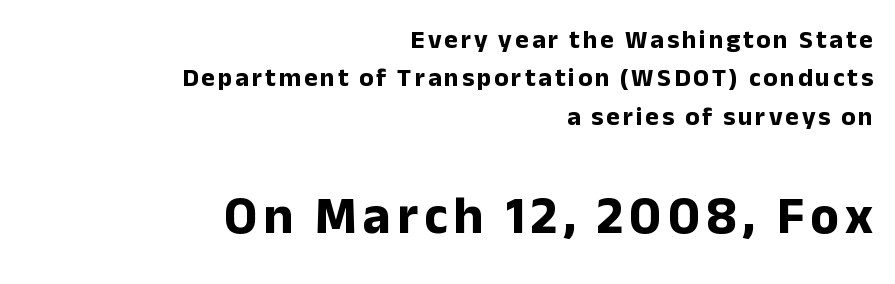
Q: Is the text bold? A: Yes.
Q: Is the text italic (slanted)? A: No, it is upright.
Q: Is the typeface a serif or a sans-serif typeface? A: Sans-serif.
Q: Is the text underlined? A: No.
Q: How is the paragraph aligned? A: Right-aligned.
Q: Is the spacing between lines tight, normal or loose? A: Normal.
Q: Which block of text is set in a larger size, the first (top) or the second (bottom)? A: The second (bottom) one.
Q: Width (condensed, normal, or wide)? A: Normal.
Q: Stroke contrast? A: Low.
Q: x-height? A: Medium.
Q: Monospaced? A: No.
